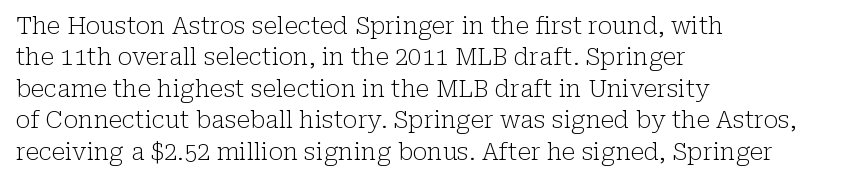
What stands out about the letter spacing? Nothing — it is the standard amount. Unmarked baselines from the first word to the last. The rendering anchors every line to the left-hand side. Regarding leading, the lines here are spaced in the standard way. Compared with a typical body face, this is equally light or lighter still. In terms of posture, this sample is upright.
